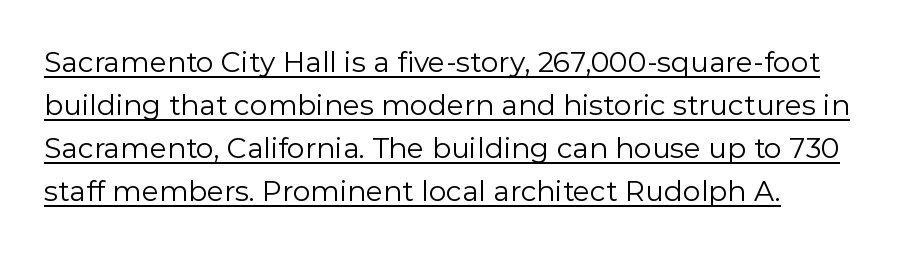
The image shows 28 px regular-weight sans-serif type, upright; set normal line spacing (1.53x), normal letter spacing, underlined; low stroke contrast and a medium x-height.
